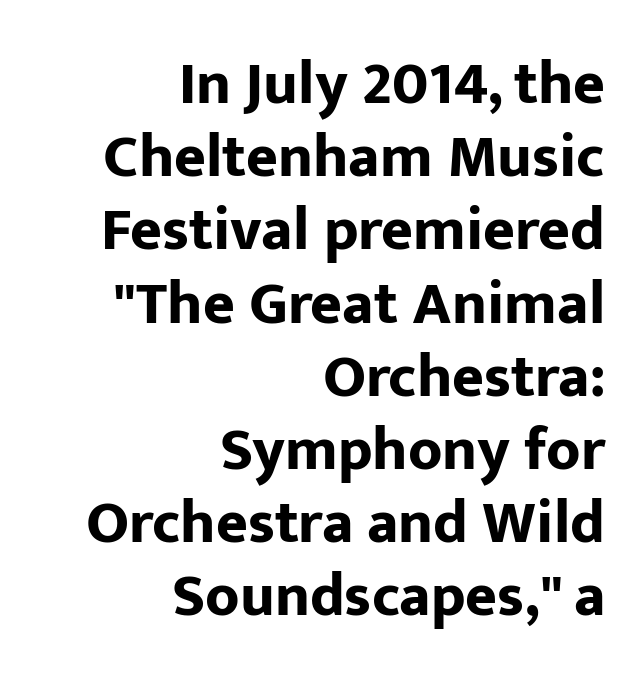
The image shows 61 px bold sans-serif type, upright; set right-aligned, line spacing 1.2x, normal letter spacing, not underlined; low stroke contrast and a medium x-height.
